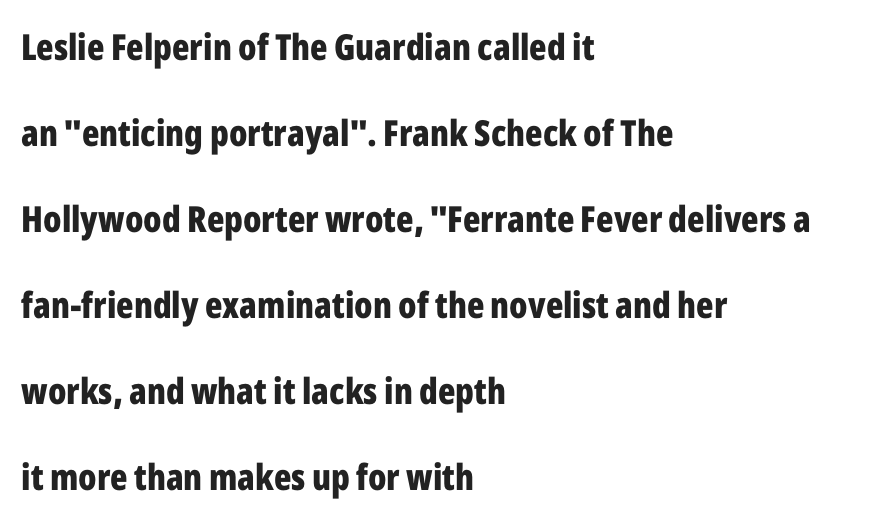
Compared with an ordinary text face, these strokes are far heavier — a full bold. The face used here is rendered with its standard letterfit. Is this a sans? Yes — the strokes have no serifs. Quick note: interline space is abundant.
